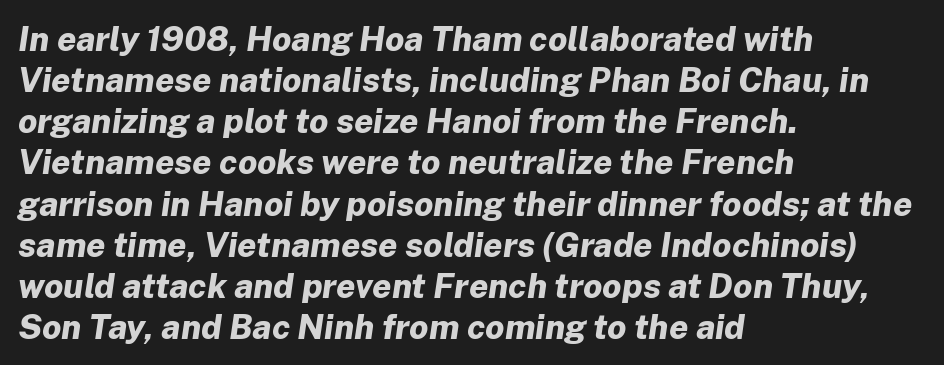
{"italic": "yes", "lean": "right", "slant_degrees": 8, "bold": "yes", "weight": "bold", "width": "normal", "stroke_contrast": "low", "x_height": "medium", "monospaced": "no", "underline": "no", "align": "left", "line_spacing_ratio": 1.21, "letter_spacing": "normal", "letter_spacing_em": 0.0, "glyph_px": 34}
